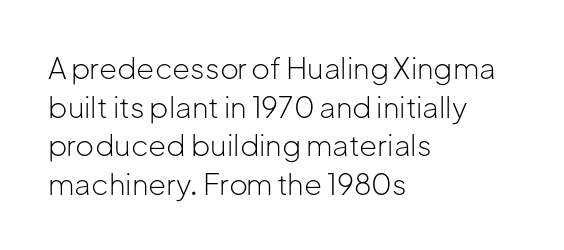
The image shows 29 px light sans-serif type, upright; set left-aligned, normal line spacing (1.33x), normal letter spacing, not underlined; low stroke contrast and a medium x-height.
